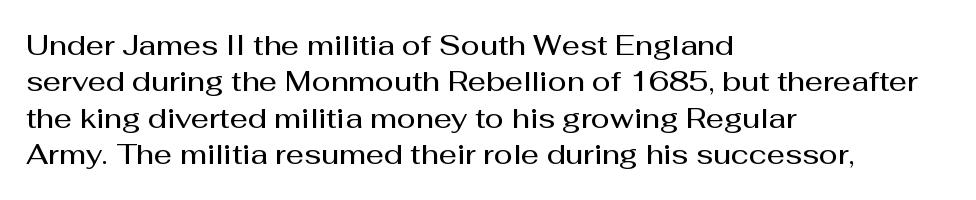
Does the weight exceed regular? Yes, but only to semibold. Unlike a traditional serif, this face leaves its strokes unadorned. The gaps between neighbouring characters are ordinary and unremarkable. The letters advance in unequal steps, a hallmark of proportional type.
